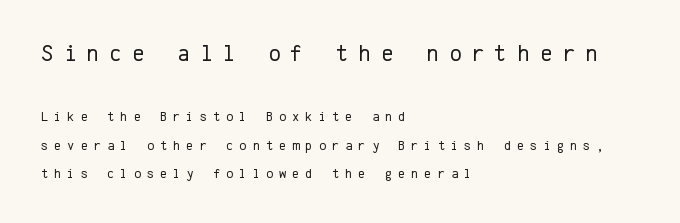
{"italic": "no", "bold": "no", "underline": "no", "align": "left", "line_spacing": "loose", "line_spacing_ratio": 2.04, "letter_spacing": "wide", "letter_spacing_em": 0.42, "larger_block": "first", "size_ratio": 1.71, "glyph_px": 24}
